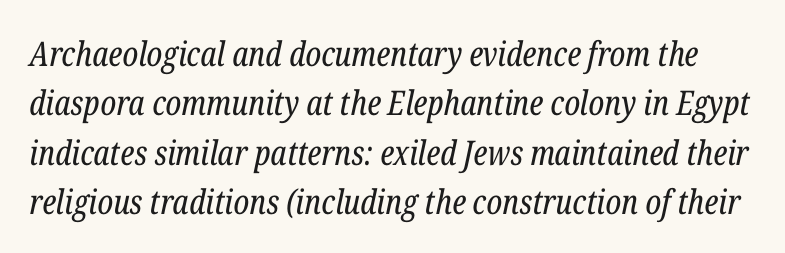
Is the type slanted? Yes — the strokes lean at a clear angle. Just letters on the line, the space beneath them empty. The type family on display is of the serif kind. Summary of vertical rhythm: regular, with standard interline spacing. Each word holds together tightly as a unit, with standard inter-letter gaps.
